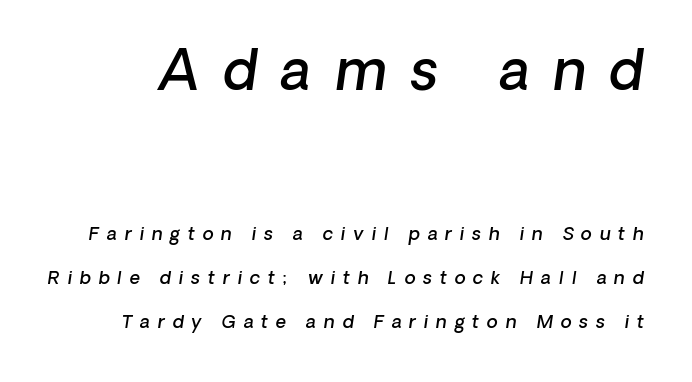
The letters in the upper block stand taller than those in the block below. Whoever set this chose breathing room over compactness in the vertical rhythm. These lines are rendered in a variable-pitch font. Display-style spreading of the glyphs; the letterfit is very open. Summary of weight: moderately heavy, a semibold.
